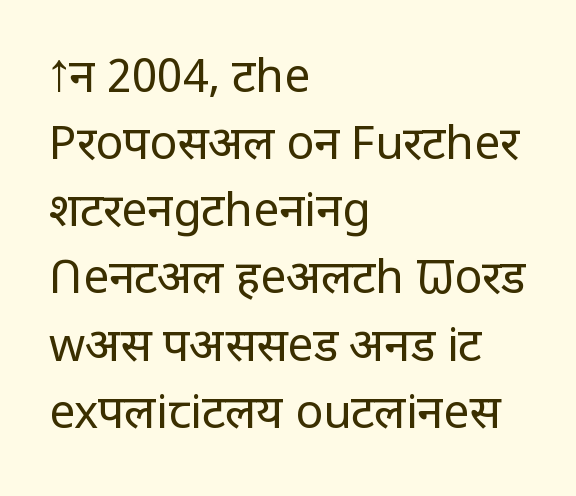
{"serif": "no", "italic": "no", "bold": "no", "weight": "regular", "width": "normal", "stroke_contrast": "low", "x_height": "large", "monospaced": "no", "underline": "no", "align": "left", "line_spacing": "normal", "line_spacing_ratio": 1.46, "letter_spacing": "normal", "letter_spacing_em": 0.0, "glyph_px": 46}
